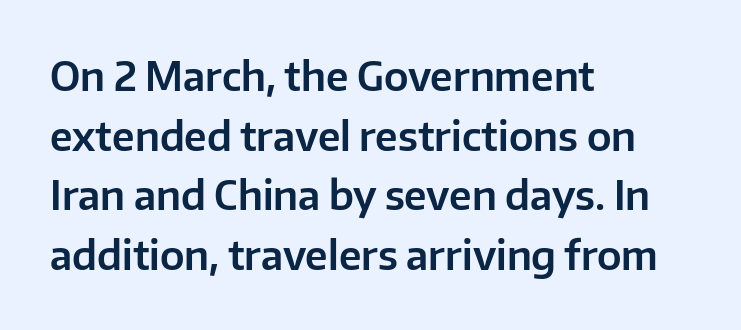
Proportional: the letters do not fall into vertical columns. Do the letters lean? They stand straight. Typeset ragged right — the left edge is the straight one. This is sans-serif lettering, the kind often seen on screens and signage. Each row of text sits above clean, open space. Observe the ordinary spacing: letters are neighbours, not strangers.
